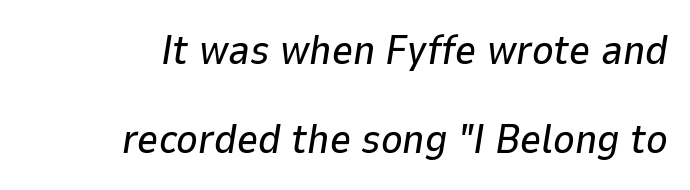
{"italic": "yes", "lean": "right", "slant_degrees": 9, "width": "normal", "stroke_contrast": "low", "x_height": "medium", "monospaced": "no", "underline": "no", "align": "right", "line_spacing": "loose", "line_spacing_ratio": 2.16, "letter_spacing": "normal", "letter_spacing_em": 0.0, "glyph_px": 41}
